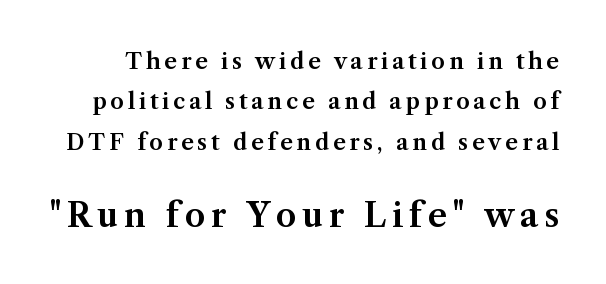
The image shows 33 px serif type, upright; set line spacing 1.83x, not underlined; the second (bottom) block is 1.5x larger; medium stroke contrast and a medium x-height.
